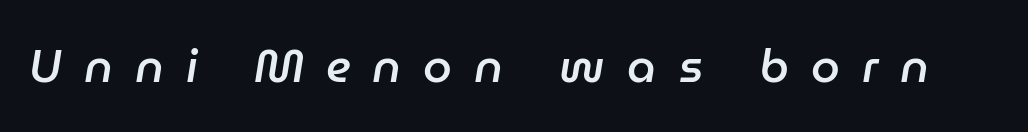
Honestly, the letter spacing is so wide it's the main thing you notice. Slanted lettering throughout. The rendering uses a semibold face; strokes are thickened but not to full bold. You could not count columns in this text — the font is proportionally spaced. Just letters on the line, the space beneath them empty.
